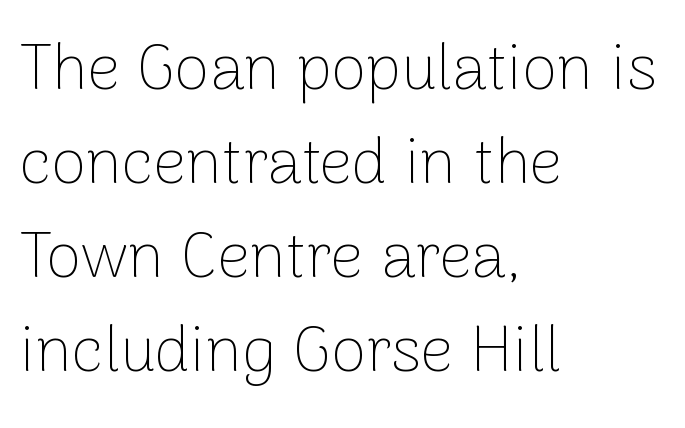
{"serif": "no", "italic": "no", "bold": "no", "weight": "thin", "width": "normal", "stroke_contrast": "low", "x_height": "medium", "monospaced": "no", "underline": "no", "align": "left", "line_spacing": "normal", "line_spacing_ratio": 1.47, "letter_spacing": "normal", "letter_spacing_em": 0.0, "glyph_px": 64}
